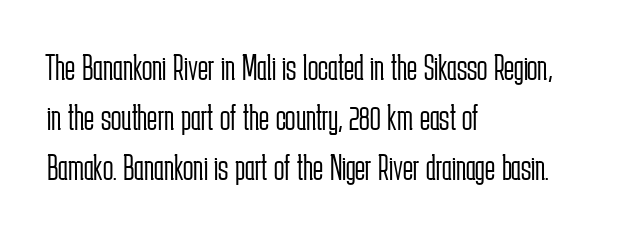
Q: Is the text bold? A: No.
Q: Is the text italic (slanted)? A: No, it is upright.
Q: Is the typeface a serif or a sans-serif typeface? A: Sans-serif.
Q: Is the text underlined? A: No.
Q: How is the paragraph aligned? A: Left-aligned.
Q: Is the spacing between letters normal or unusually wide? A: Normal.
Q: Is the spacing between lines tight, normal or loose? A: Normal.
Q: Width (condensed, normal, or wide)? A: Condensed.
Q: Stroke contrast? A: Low.
Q: x-height? A: Medium.
Q: Monospaced? A: No.
